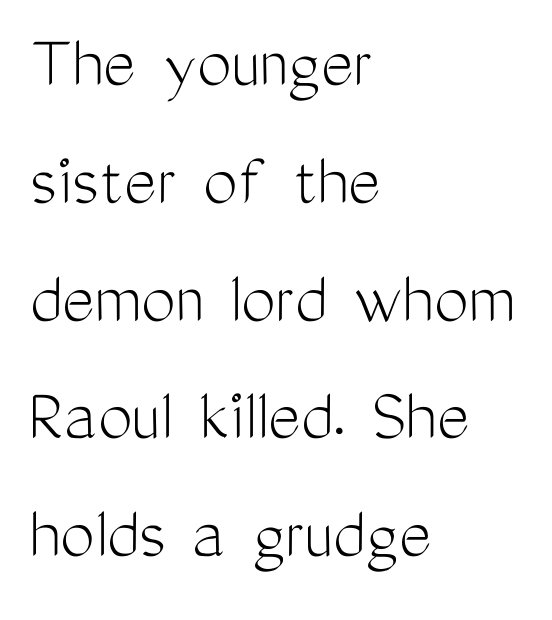
The image shows 77 px light, condensed sans-serif type, upright; set left-aligned, normal line spacing (1.53x), normal letter spacing, not underlined; medium stroke contrast and a medium x-height.
